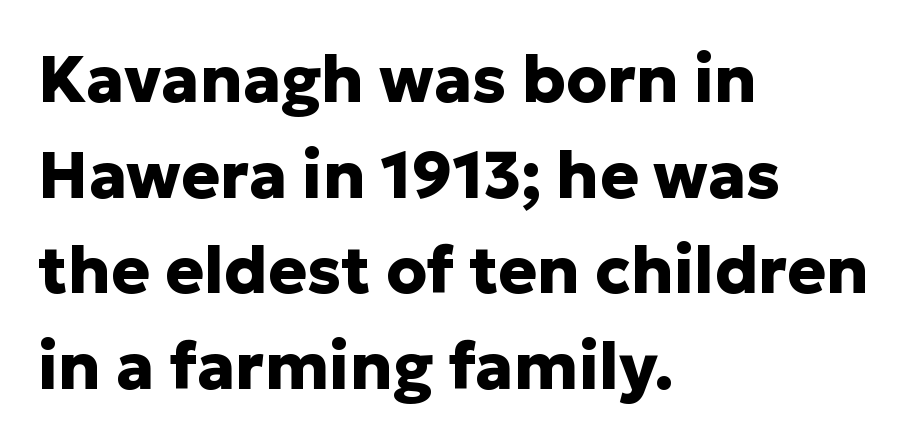
{"serif": "no", "italic": "no", "bold": "yes", "weight": "heavy", "width": "normal", "stroke_contrast": "low", "x_height": "medium", "monospaced": "no", "underline": "no", "align": "left", "line_spacing": "normal", "line_spacing_ratio": 1.47, "letter_spacing": "normal", "letter_spacing_em": 0.0, "glyph_px": 65}
